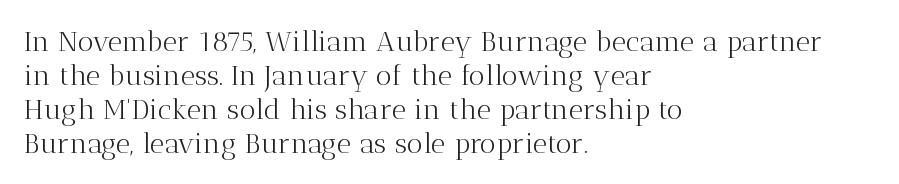
{"serif": "yes", "italic": "no", "bold": "no", "weight": "light", "width": "normal", "stroke_contrast": "medium", "x_height": "medium", "monospaced": "no", "underline": "no", "align": "left", "line_spacing_ratio": 1.21, "letter_spacing": "normal", "letter_spacing_em": 0.0, "glyph_px": 28}
